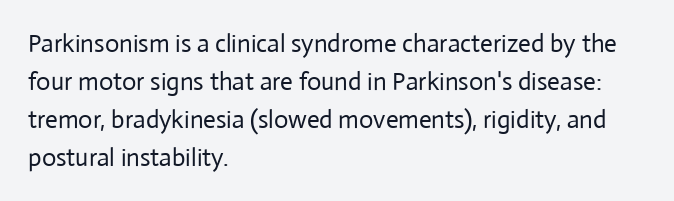
{"italic": "no", "bold": "no", "underline": "no", "align": "left", "line_spacing": "normal", "line_spacing_ratio": 1.52, "letter_spacing": "normal", "letter_spacing_em": 0.0, "glyph_px": 25}
